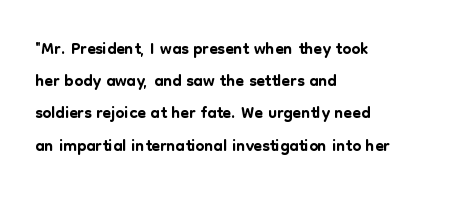
{"italic": "no", "underline": "no", "align": "left", "line_spacing": "normal", "line_spacing_ratio": 1.29, "letter_spacing": "normal", "letter_spacing_em": 0.0, "glyph_px": 25}
